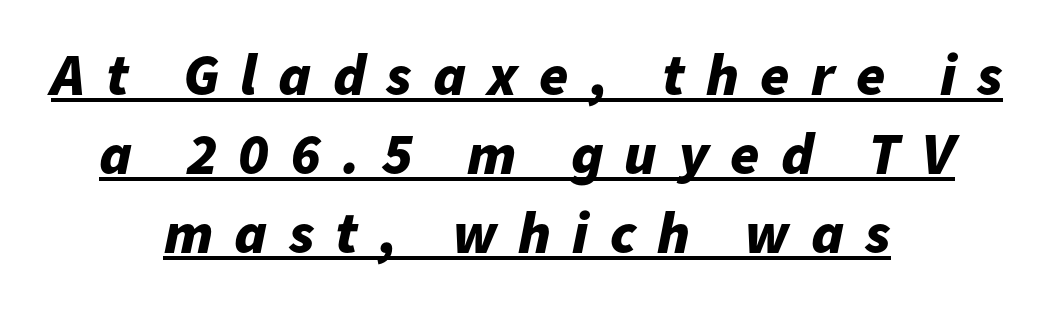
Notice how descenders clear the ascenders below comfortably — that's standard leading. The glyphs are accompanied by a horizontal stroke just below them. Emphasis by weight is at full strength: bold. The passage shown is typed in a proportional face where columns would drift.
